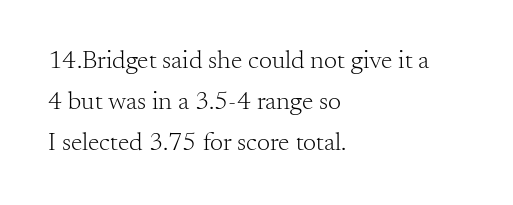
{"italic": "no", "bold": "no", "underline": "no", "align": "left", "line_spacing": "normal", "line_spacing_ratio": 1.57, "letter_spacing": "normal", "letter_spacing_em": 0.0, "glyph_px": 26}
